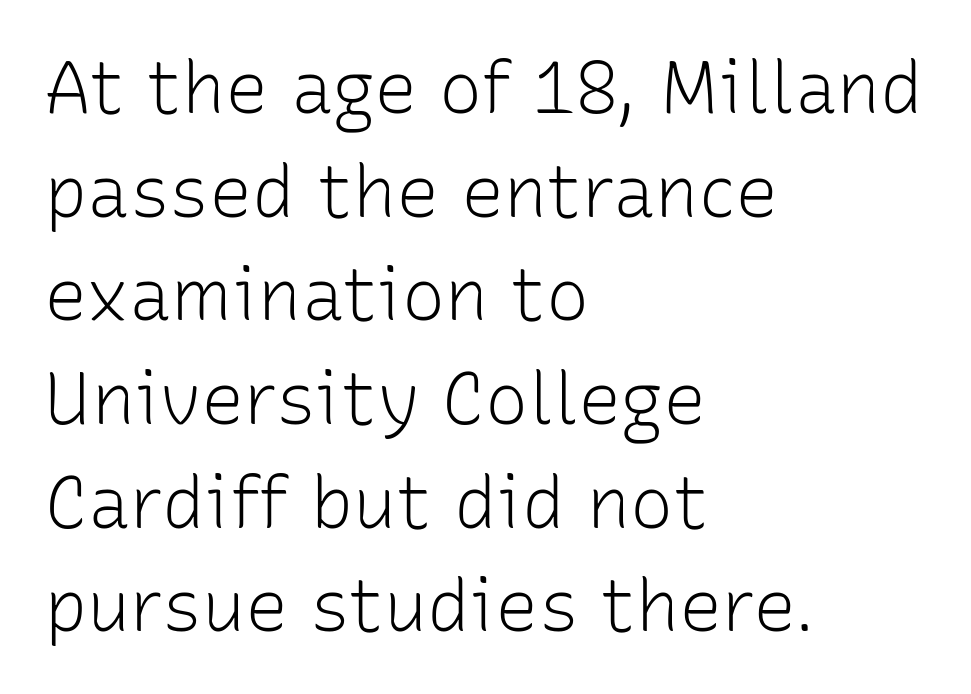
Q: Is the text bold? A: No.
Q: Is the text italic (slanted)? A: No, it is upright.
Q: Is the typeface a serif or a sans-serif typeface? A: Sans-serif.
Q: Is the text underlined? A: No.
Q: How is the paragraph aligned? A: Left-aligned.
Q: Is the spacing between letters normal or unusually wide? A: Normal.
Q: Is the spacing between lines tight, normal or loose? A: Normal.
Q: Width (condensed, normal, or wide)? A: Normal.
Q: Stroke contrast? A: Low.
Q: x-height? A: Medium.
Q: Monospaced? A: No.
